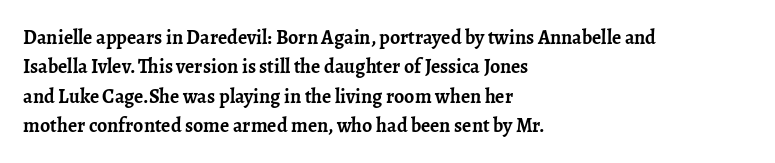
Q: Is the text bold? A: Yes.
Q: Is the text italic (slanted)? A: No, it is upright.
Q: Is the text underlined? A: No.
Q: How is the paragraph aligned? A: Left-aligned.
Q: Is the spacing between letters normal or unusually wide? A: Normal.
Q: Is the spacing between lines tight, normal or loose? A: Normal.
